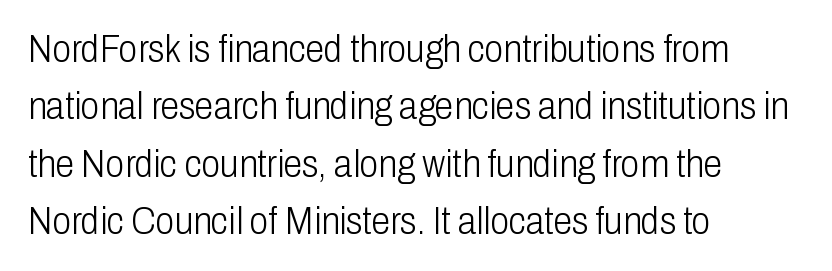
Q: Is the text bold? A: No.
Q: Is the text italic (slanted)? A: No, it is upright.
Q: Is the typeface a serif or a sans-serif typeface? A: Sans-serif.
Q: Is the text underlined? A: No.
Q: How is the paragraph aligned? A: Left-aligned.
Q: Is the spacing between letters normal or unusually wide? A: Normal.
Q: Is the spacing between lines tight, normal or loose? A: Normal.
Q: Width (condensed, normal, or wide)? A: Condensed.
Q: Stroke contrast? A: Low.
Q: x-height? A: Medium.
Q: Monospaced? A: No.
